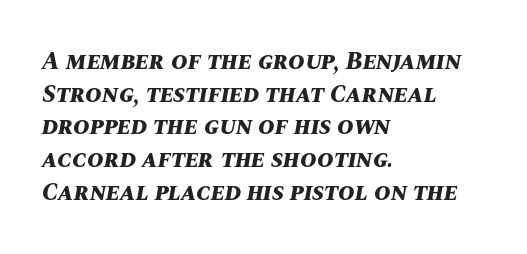
Q: Is the text bold? A: Yes.
Q: Is the text italic (slanted)? A: Yes, it leans right by about 10 degrees.
Q: Is the text underlined? A: No.
Q: How is the paragraph aligned? A: Left-aligned.
Q: Is the spacing between letters normal or unusually wide? A: Normal.
Q: Is the spacing between lines tight, normal or loose? A: Normal.
